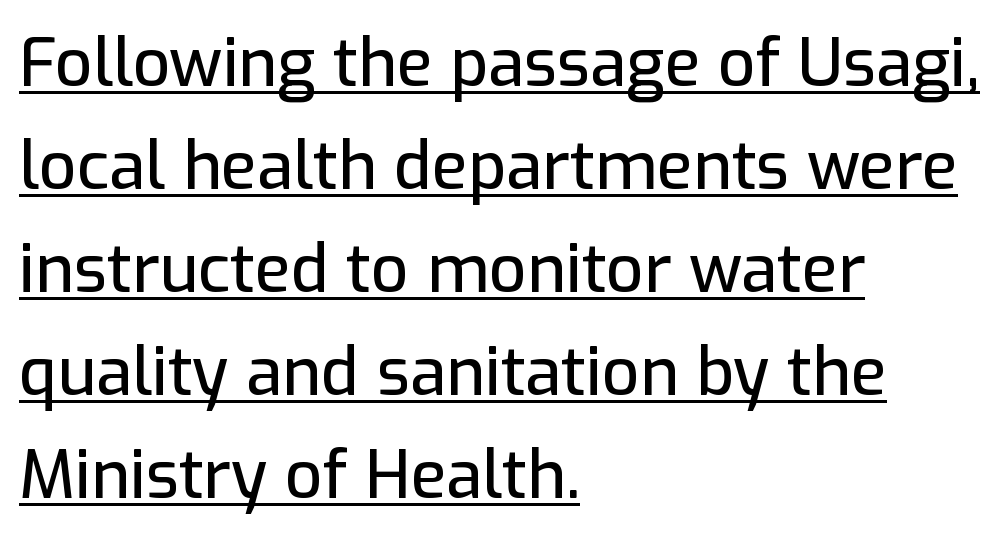
The glyphs in this specimen are sans serif. Honestly, the letter spacing is just normal — you wouldn't notice it. Posture: straight, roman, zero tilt. Underlining? Definitely there.
